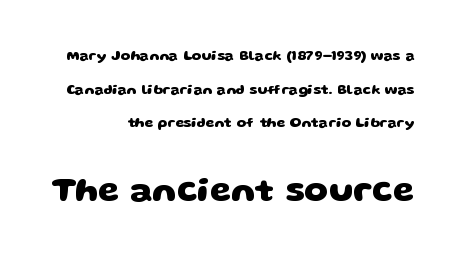
{"serif": "no", "bold": "yes", "weight": "heavy", "width": "wide", "stroke_contrast": "low", "x_height": "large", "monospaced": "no", "underline": "no", "line_spacing": "loose", "line_spacing_ratio": 2.4, "letter_spacing": "normal", "letter_spacing_em": 0.0, "larger_block": "second", "size_ratio": 2.43, "glyph_px": 34}
